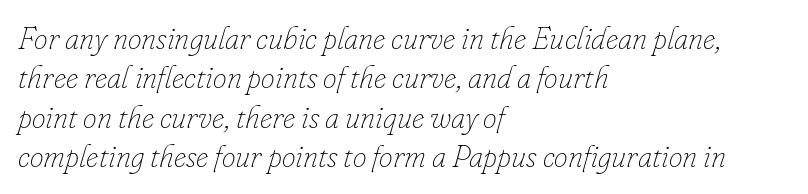
The image shows 31 px thin type, italic (leaning right); set left-aligned, normal line spacing (1.27x), normal letter spacing, not underlined; low stroke contrast and a small x-height.
